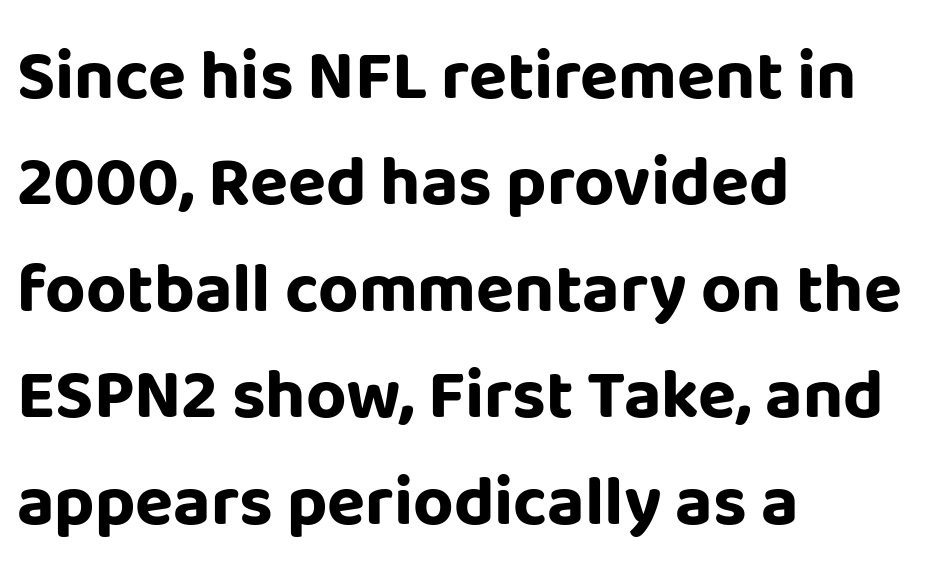
{"serif": "no", "italic": "no", "bold": "yes", "weight": "bold", "width": "normal", "stroke_contrast": "low", "x_height": "large", "monospaced": "no", "underline": "no", "align": "left", "line_spacing": "normal", "line_spacing_ratio": 1.52, "letter_spacing": "normal", "letter_spacing_em": 0.0, "glyph_px": 70}
